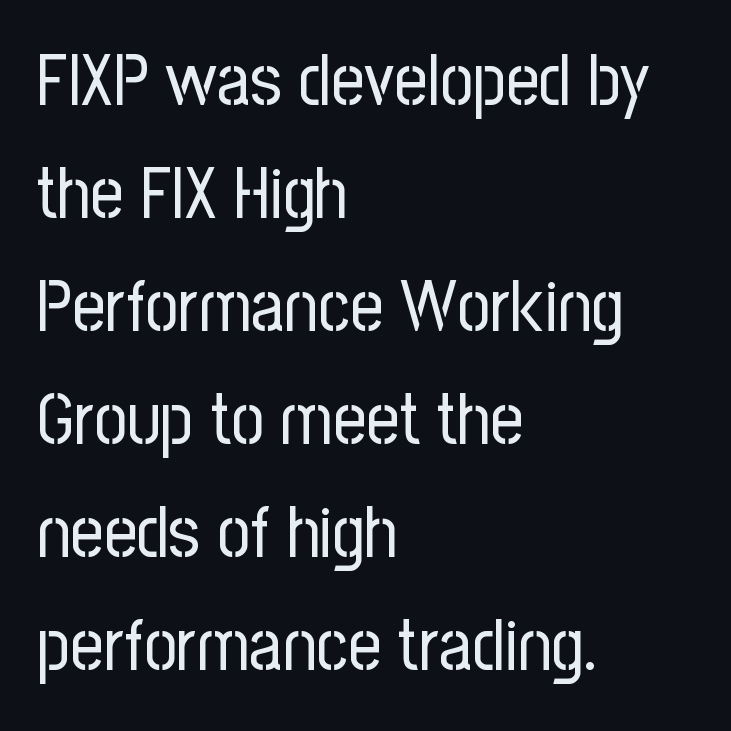
Is there any slant? The stems are plumb. Letters have the restrained weight of plain body copy at most. A typesetter would call this zero additional tracking. The ragged edge is on the right, which tells us the setting is flush left. Each letter keeps its own natural width here, so spacing adapts to shape.
